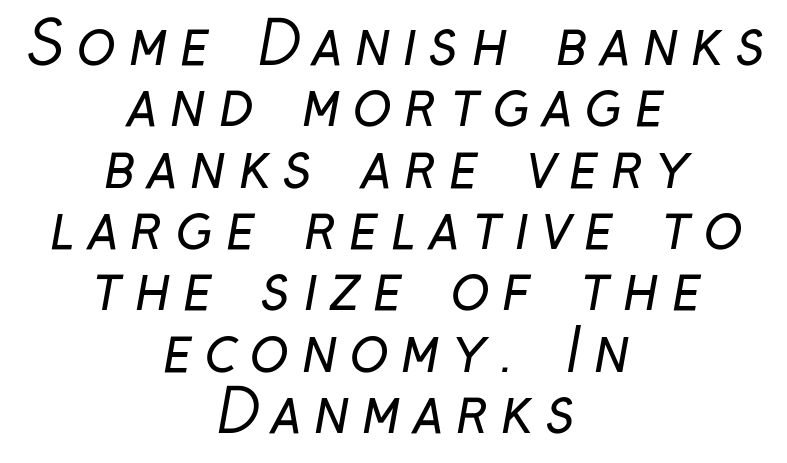
The image shows 59 px regular-weight, condensed sans-serif type; set centered, tight line spacing (1.04x), unusually wide letter spacing (+0.21 em), not underlined; low stroke contrast and a medium x-height.
